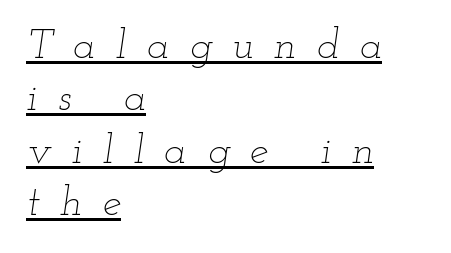
Does the leading feel generous? No, just average. This rendering uses left alignment, leaving the right contour irregular. This rendering features underlined lettering. You could not count columns in this text — the font is proportionally spaced. Notice how the stems are inclined rather than vertical — that's the hallmark of italics.
